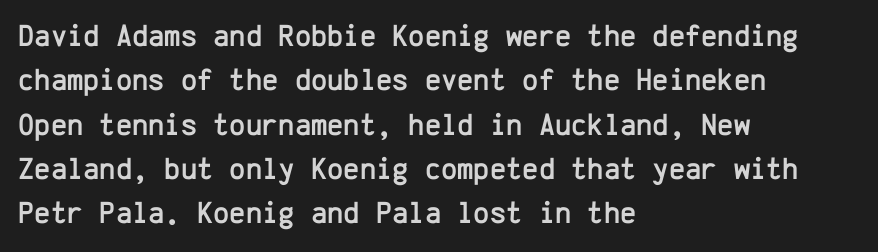
Q: Is the text italic (slanted)? A: No, it is upright.
Q: Is the typeface a serif or a sans-serif typeface? A: Sans-serif.
Q: Is the text underlined? A: No.
Q: How is the paragraph aligned? A: Left-aligned.
Q: Is the spacing between letters normal or unusually wide? A: Normal.
Q: Is the spacing between lines tight, normal or loose? A: Normal.
Q: Width (condensed, normal, or wide)? A: Normal.
Q: Stroke contrast? A: Low.
Q: x-height? A: Medium.
Q: Monospaced? A: Yes.
